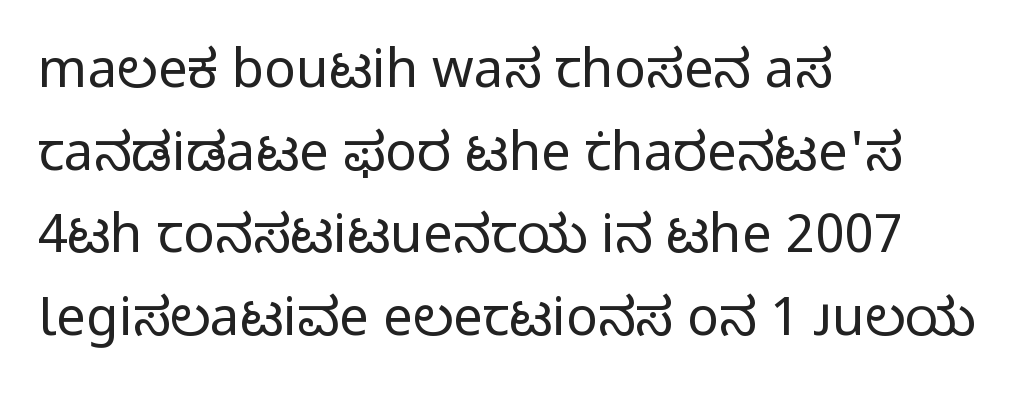
The image shows 53 px regular-weight sans-serif type, upright; set left-aligned, normal line spacing (1.56x), normal letter spacing, not underlined; low stroke contrast and a medium x-height.
